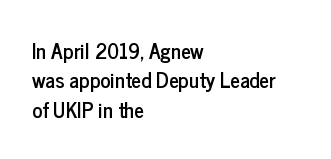
The image shows 21 px text type, upright; set left-aligned, normal line spacing (1.4x), normal letter spacing, not underlined.
